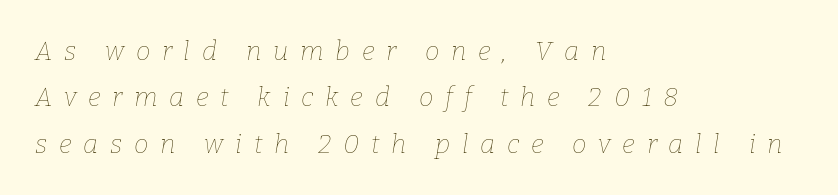
These glyphs show unthickened strokes, regular width or finer. Slanted lettering throughout. Has an underline been added? It has not. Students, note that the glyphs here are deliberately spaced far apart. The passage is arranged the way most books set body copy — flush left.
